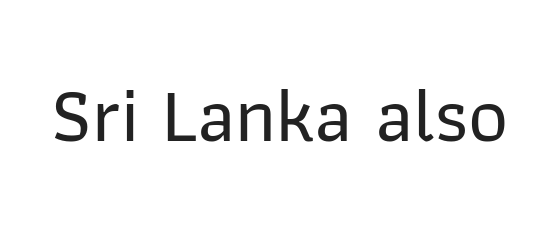
The image shows 78 px sans-serif type, upright; set normal letter spacing, not underlined; low stroke contrast and a medium x-height.
